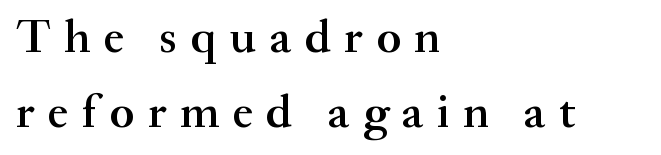
Q: Is the text bold? A: Semi-bold.
Q: Is the text italic (slanted)? A: No, it is upright.
Q: Is the typeface a serif or a sans-serif typeface? A: Serif.
Q: Is the text underlined? A: No.
Q: How is the paragraph aligned? A: Left-aligned.
Q: Is the spacing between letters normal or unusually wide? A: Unusually wide.
Q: Is the spacing between lines tight, normal or loose? A: Normal.
Q: Width (condensed, normal, or wide)? A: Normal.
Q: Stroke contrast? A: Medium.
Q: x-height? A: Small.
Q: Monospaced? A: No.
